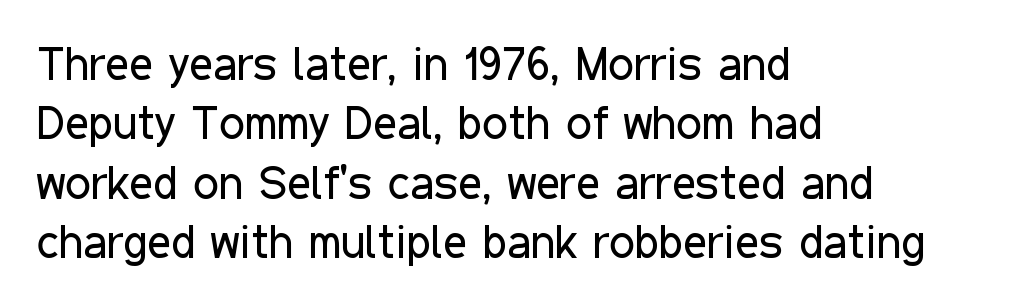
Q: Is the text bold? A: No.
Q: Is the text italic (slanted)? A: No, it is upright.
Q: Is the typeface a serif or a sans-serif typeface? A: Sans-serif.
Q: Is the text underlined? A: No.
Q: How is the paragraph aligned? A: Left-aligned.
Q: Is the spacing between letters normal or unusually wide? A: Normal.
Q: Is the spacing between lines tight, normal or loose? A: Normal.
Q: Width (condensed, normal, or wide)? A: Condensed.
Q: Stroke contrast? A: Low.
Q: x-height? A: Medium.
Q: Monospaced? A: No.
